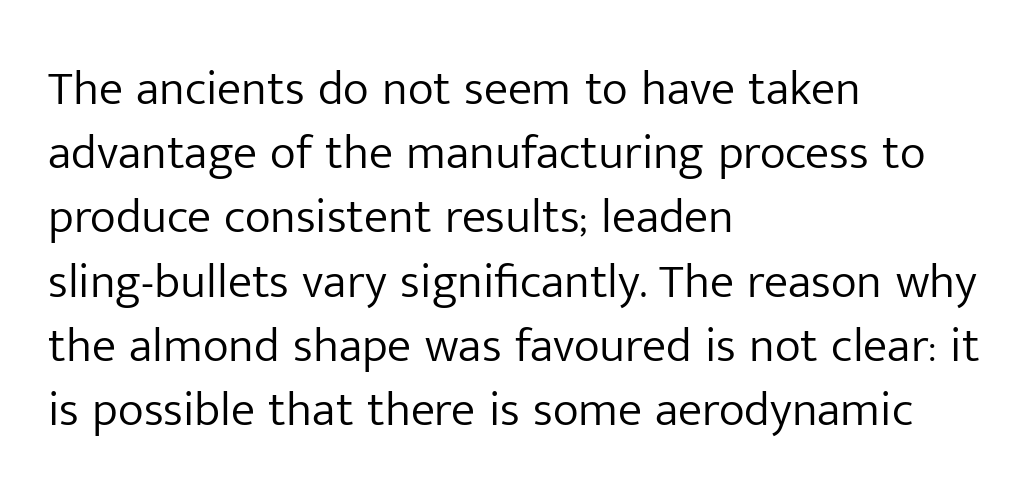
Q: Is the text bold? A: No.
Q: Is the text italic (slanted)? A: No, it is upright.
Q: Is the typeface a serif or a sans-serif typeface? A: Sans-serif.
Q: Is the text underlined? A: No.
Q: How is the paragraph aligned? A: Left-aligned.
Q: Is the spacing between letters normal or unusually wide? A: Normal.
Q: Is the spacing between lines tight, normal or loose? A: Normal.
Q: Width (condensed, normal, or wide)? A: Normal.
Q: Stroke contrast? A: Low.
Q: x-height? A: Medium.
Q: Monospaced? A: No.
